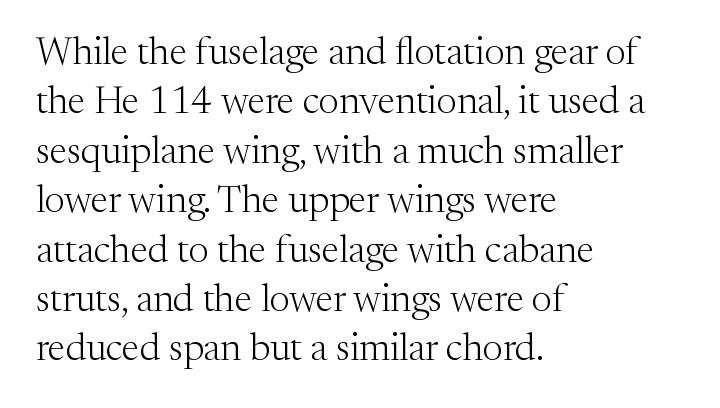
Each stroke keeps to a modest, everyday thickness or less. Old-style or modern, the face here clearly has serifs. A student would call this left alignment; a typographer would say flush left, rag right. The type is set solid horizontally, with unmodified tracking. Is this a fixed-width face? No — the glyphs have proportional, varying widths.
